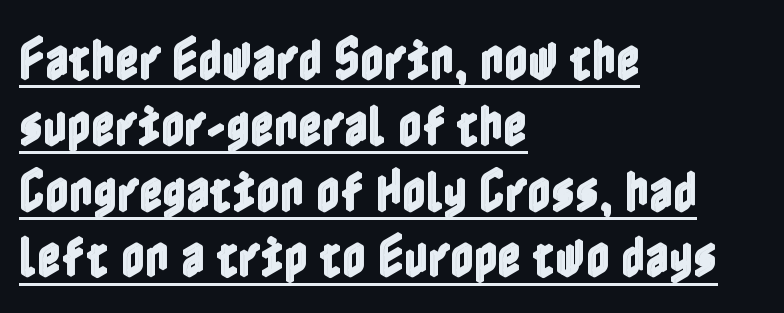
Is the letter spacing exaggerated? No — it looks like the ordinary default. Is the block centered? No — it sits flush against the left margin. Is there any slant? The stems are plumb. Whoever set this chose a conventional vertical rhythm. A typographer would call this underscored text.
